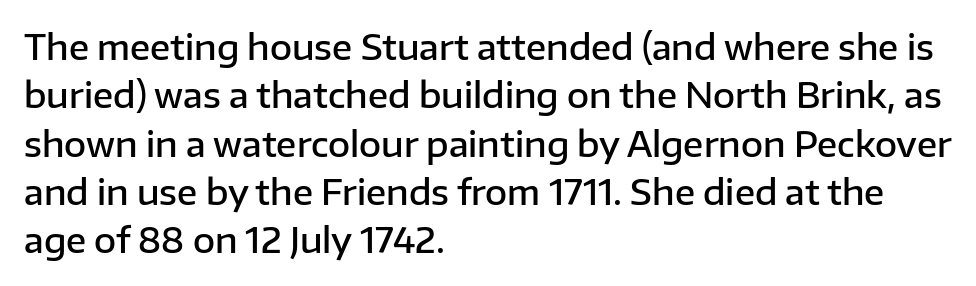
Q: Is the text bold? A: Semi-bold.
Q: Is the text italic (slanted)? A: No, it is upright.
Q: Is the typeface a serif or a sans-serif typeface? A: Sans-serif.
Q: Is the text underlined? A: No.
Q: How is the paragraph aligned? A: Left-aligned.
Q: Is the spacing between letters normal or unusually wide? A: Normal.
Q: Is the spacing between lines tight, normal or loose? A: Normal.
Q: Width (condensed, normal, or wide)? A: Normal.
Q: Stroke contrast? A: Low.
Q: x-height? A: Medium.
Q: Monospaced? A: No.
